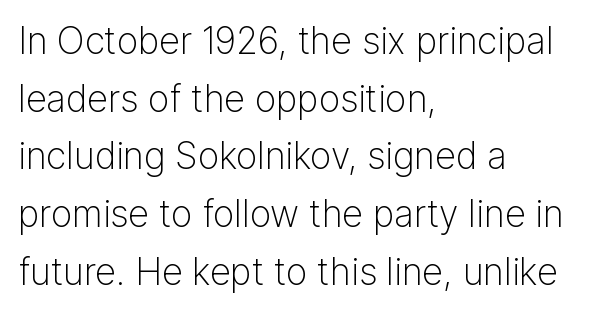
Q: Is the text bold? A: No.
Q: Is the text italic (slanted)? A: No, it is upright.
Q: Is the typeface a serif or a sans-serif typeface? A: Sans-serif.
Q: Is the text underlined? A: No.
Q: How is the paragraph aligned? A: Left-aligned.
Q: Is the spacing between letters normal or unusually wide? A: Normal.
Q: Is the spacing between lines tight, normal or loose? A: Normal.
Q: Width (condensed, normal, or wide)? A: Normal.
Q: Stroke contrast? A: Low.
Q: x-height? A: Medium.
Q: Monospaced? A: No.
